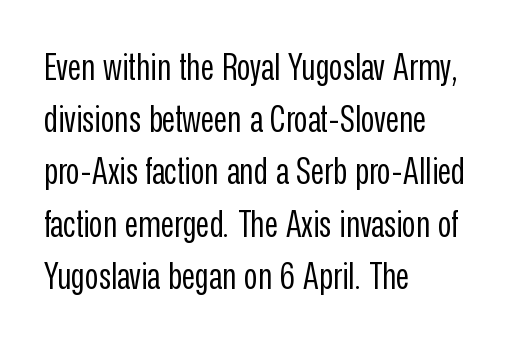
Descender tails drop into unmarked territory. Layout note: lines flush left. Do the characters align in a grid? No, the font is proportional. One glance says typical: line gaps are just what's usual. Stroke terminals: plain, sans-serif. Every stem runs plumb, perpendicular to the baseline.
